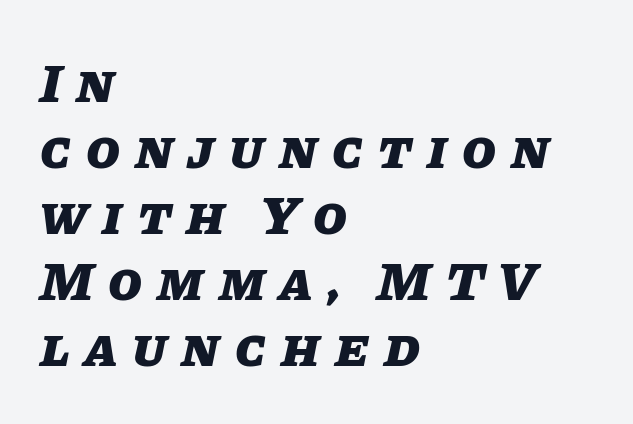
The typesetter chose a ragged-right arrangement here. Typographic density is high because the face is bold. Characters are canted at an angle relative to the baseline's perpendicular. Here the designer chose a conventional face with non-uniform glyph widths.
